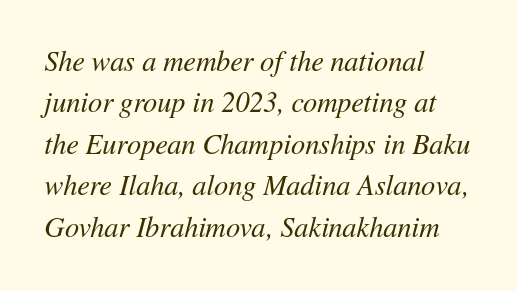
The image shows 28 px regular-weight type, italic (leaning right); set left-aligned, normal line spacing (1.48x), normal letter spacing, not underlined; medium stroke contrast and a medium x-height.
